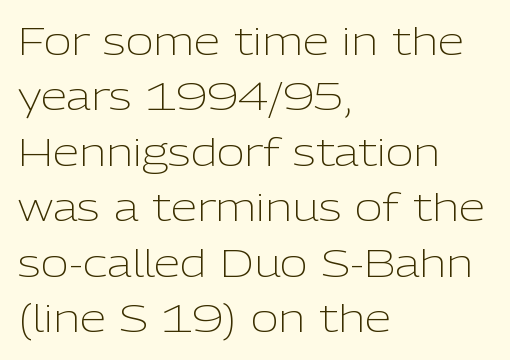
{"serif": "no", "italic": "no", "bold": "no", "weight": "light", "width": "normal", "stroke_contrast": "low", "x_height": "medium", "monospaced": "no", "underline": "no", "align": "left", "line_spacing": "normal", "line_spacing_ratio": 1.46, "letter_spacing": "normal", "letter_spacing_em": 0.0, "glyph_px": 38}
